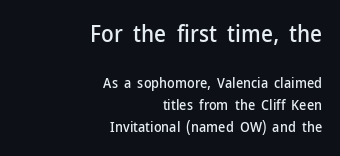
The space beneath each line is pristine and unruled. If you drew a ruler down the right edge, every line would touch it. The first block has been scaled up relative to the second. Characters remain perfectly vertical along every line. Summary of vertical rhythm: regular, with standard interline spacing. Tracking here is standard; glyphs follow each other at the usual distance.
